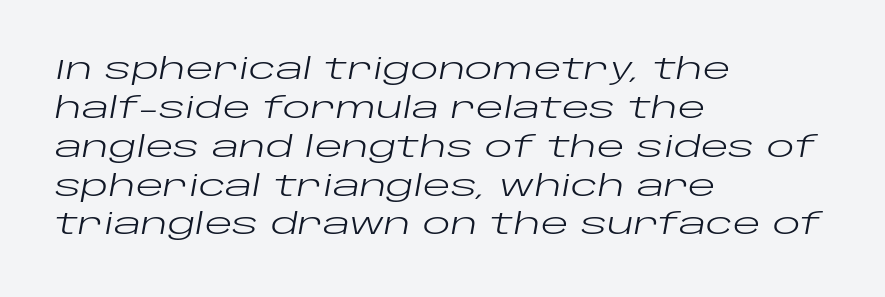
Stroke thickness stays within the range of a standard reading face or lighter. The type is set solid horizontally, with unmodified tracking. Typeset ragged right — the left edge is the straight one. Character widths vary here, with narrow letters taking less room than wide ones. Quick note: interline space is typical. In terms of posture, this sample is oblique.
